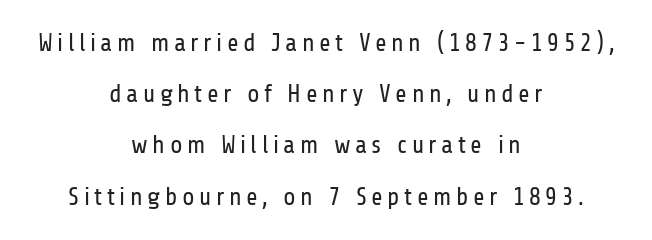
Q: Is the text bold? A: No.
Q: Is the text italic (slanted)? A: No, it is upright.
Q: Is the text underlined? A: No.
Q: How is the paragraph aligned? A: Centered.
Q: Is the spacing between lines tight, normal or loose? A: Loose.
